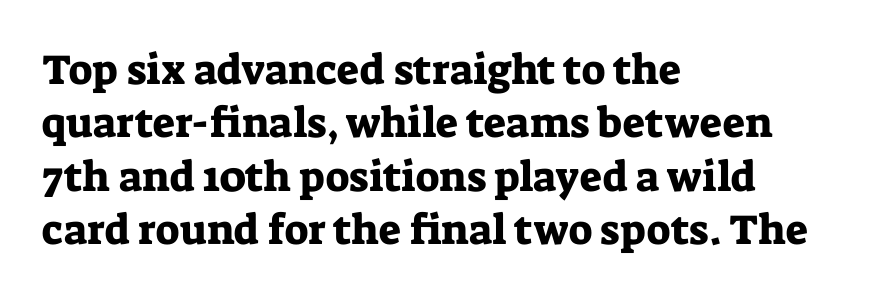
Q: Is the text italic (slanted)? A: No, it is upright.
Q: Is the typeface a serif or a sans-serif typeface? A: Serif.
Q: Is the text underlined? A: No.
Q: How is the paragraph aligned? A: Left-aligned.
Q: Is the spacing between letters normal or unusually wide? A: Normal.
Q: Is the spacing between lines tight, normal or loose? A: Normal.
Q: Width (condensed, normal, or wide)? A: Normal.
Q: Stroke contrast? A: Low.
Q: x-height? A: Medium.
Q: Monospaced? A: No.
